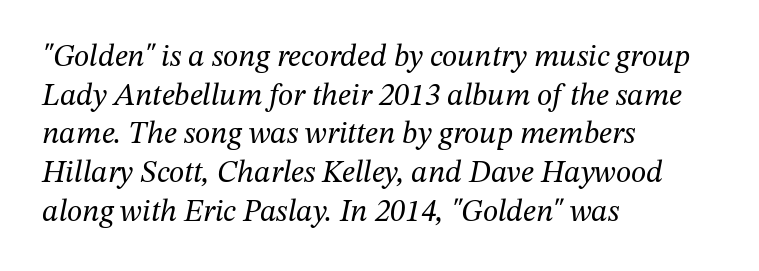
Q: Is the text bold? A: No.
Q: Is the text italic (slanted)? A: Yes, it leans right by about 12 degrees.
Q: Is the typeface a serif or a sans-serif typeface? A: Serif.
Q: Is the text underlined? A: No.
Q: How is the paragraph aligned? A: Left-aligned.
Q: Is the spacing between letters normal or unusually wide? A: Normal.
Q: Is the spacing between lines tight, normal or loose? A: Normal.
Q: Width (condensed, normal, or wide)? A: Normal.
Q: Stroke contrast? A: Medium.
Q: x-height? A: Medium.
Q: Monospaced? A: No.
